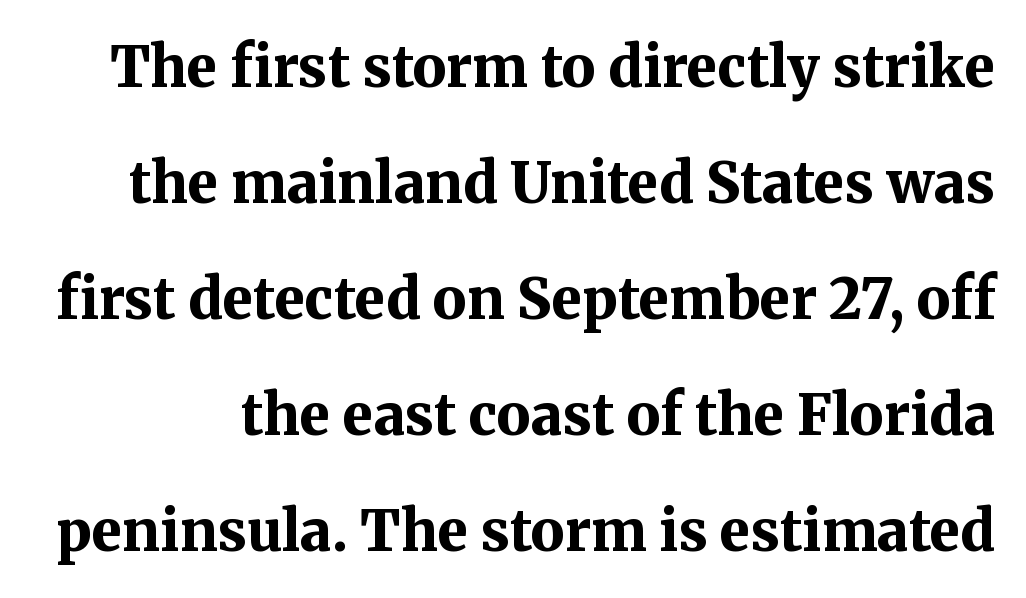
The image shows 56 px bold serif type, upright; set loose line spacing (2.07x), normal letter spacing, not underlined; medium stroke contrast and a medium x-height.
